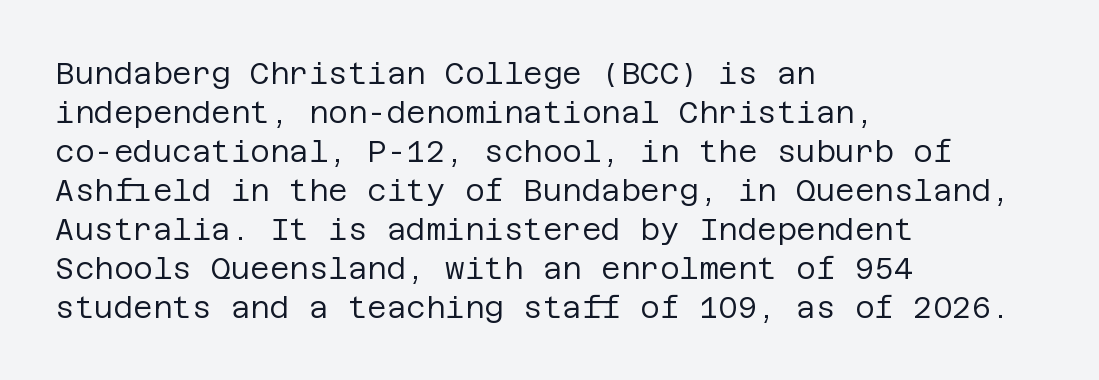
{"serif": "no", "italic": "no", "bold": "no", "weight": "regular", "width": "normal", "stroke_contrast": "low", "x_height": "large", "underline": "no", "align": "left", "line_spacing": "normal", "line_spacing_ratio": 1.3, "letter_spacing": "normal", "letter_spacing_em": 0.0, "glyph_px": 30}
